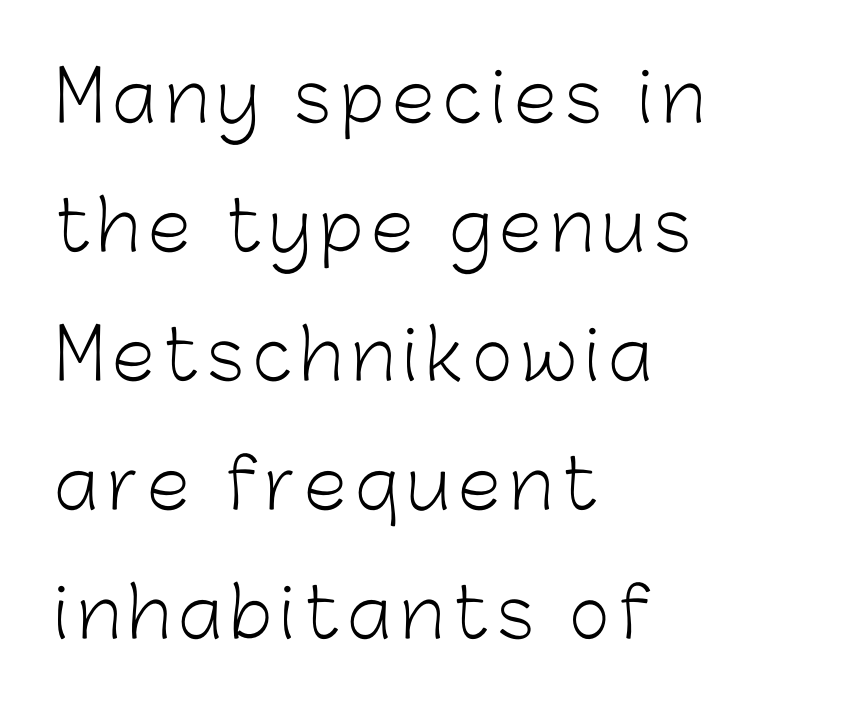
{"serif": "no", "italic": "no", "bold": "no", "weight": "light", "width": "normal", "stroke_contrast": "low", "x_height": "medium", "monospaced": "no", "underline": "no", "align": "left", "line_spacing_ratio": 1.87, "glyph_px": 69}
